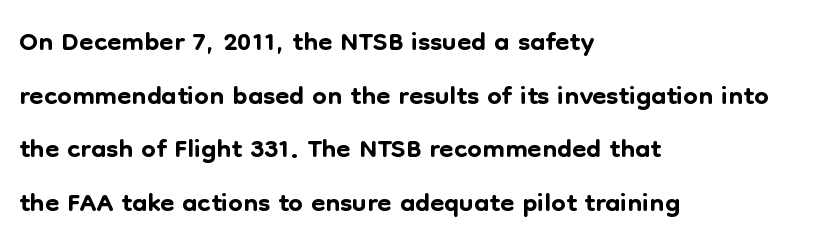
The image shows 41 px sans-serif type, upright; set left-aligned, normal line spacing (1.31x), normal letter spacing, not underlined; low stroke contrast and a medium x-height.
